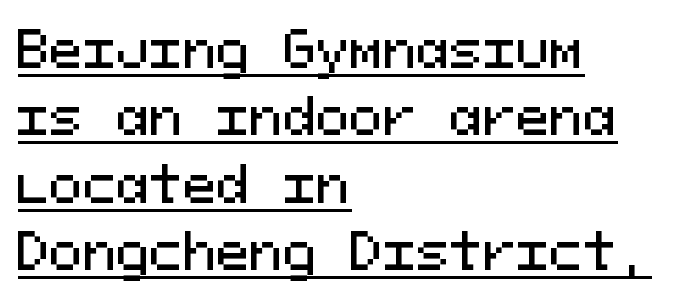
Each word holds together tightly as a unit, with standard inter-letter gaps. The sample's only ornament is a line tracing under the words. This sample has the even, mechanical cadence of fixed-width lettering. Examine the stroke ends and you'll find no serifs. It's the straight-up-and-down kind of type. The text block is weighted toward the left margin, trailing off unevenly rightward.
